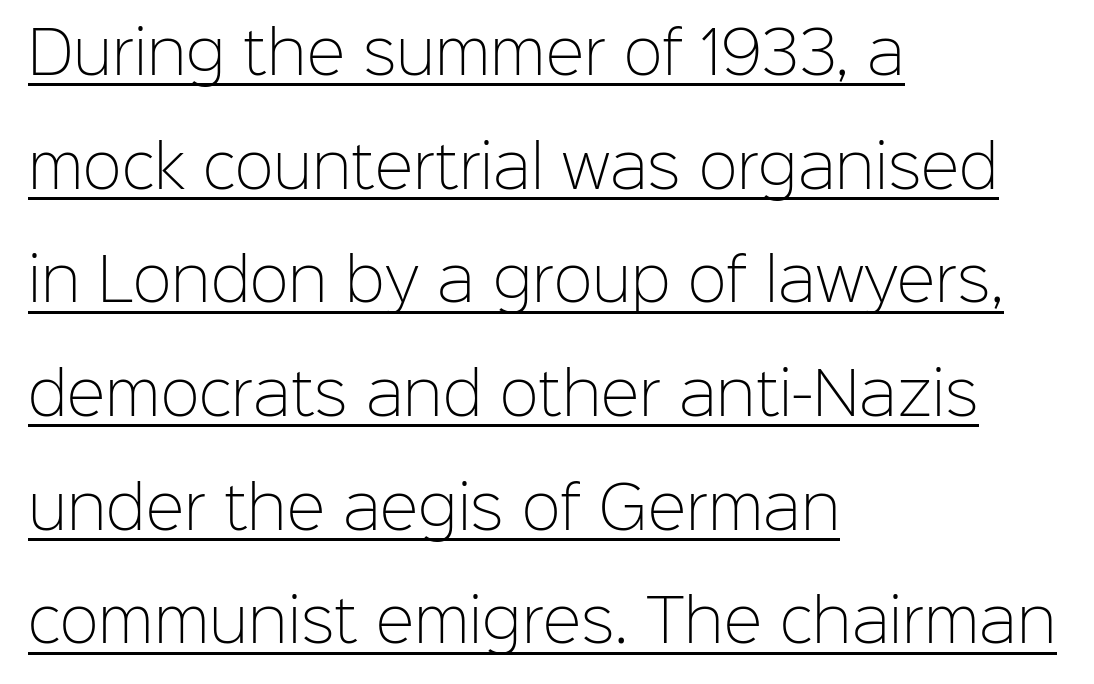
Each stroke keeps to a modest, everyday thickness or less. This sample is left-justified, so line endings fall wherever the words run out. Nope, no serifs anywhere on these letters. The passage shown stacks its lines with a broad gap. The letters sit at their default tracking, neither squeezed nor spread.
